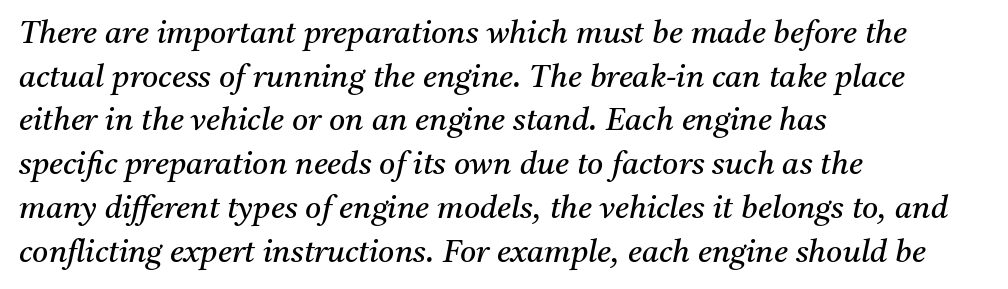
{"serif": "yes", "italic": "yes", "lean": "right", "slant_degrees": 11, "bold": "no", "weight": "regular", "width": "normal", "stroke_contrast": "medium", "x_height": "medium", "monospaced": "no", "underline": "no", "align": "left", "line_spacing": "normal", "line_spacing_ratio": 1.41, "letter_spacing": "normal", "letter_spacing_em": 0.0, "glyph_px": 31}
